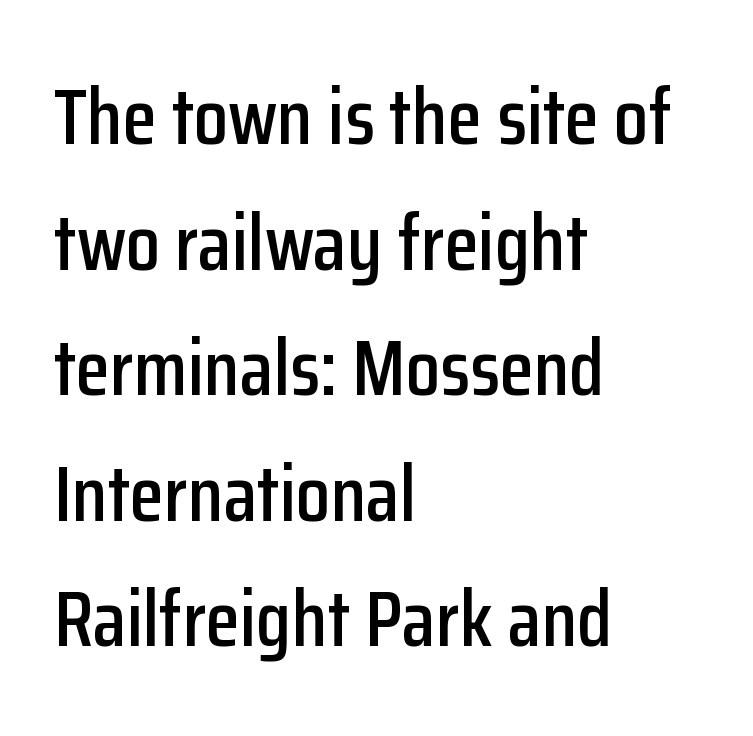
Q: Is the text italic (slanted)? A: No, it is upright.
Q: Is the typeface a serif or a sans-serif typeface? A: Sans-serif.
Q: Is the text underlined? A: No.
Q: How is the paragraph aligned? A: Left-aligned.
Q: Is the spacing between letters normal or unusually wide? A: Normal.
Q: Is the spacing between lines tight, normal or loose? A: Normal.
Q: Width (condensed, normal, or wide)? A: Condensed.
Q: Stroke contrast? A: Low.
Q: x-height? A: Medium.
Q: Monospaced? A: No.
